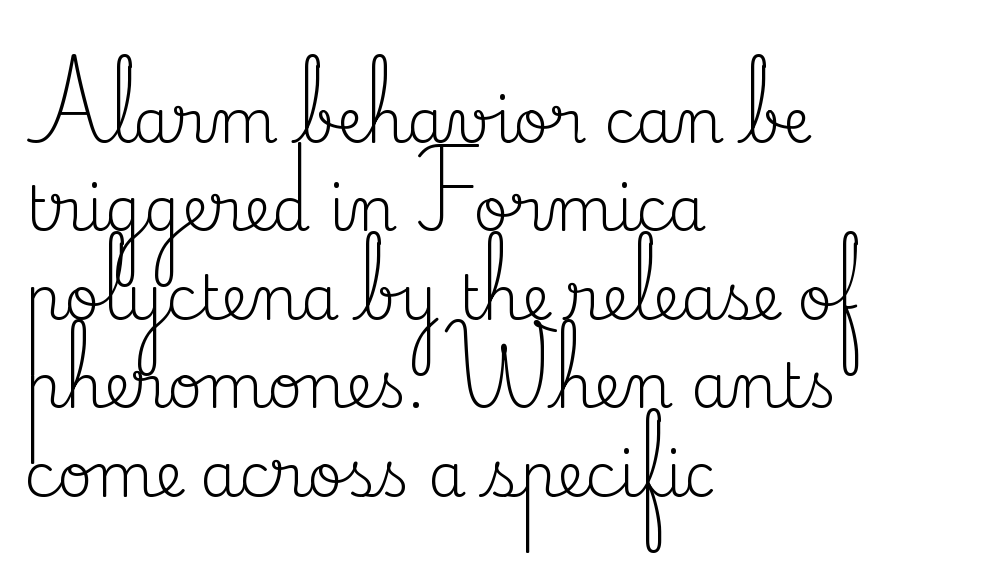
Small tapered or slab feet sit at the stroke ends, so this counts as serif. Anything drawn beneath the words? Only blank space. Think of a printed novel: that variable character pitch is what you see here. When letters stand straight like this, we call the style roman or upright. No extra tracking has been applied to these lines. The typesetter chose a ragged-right arrangement here.
